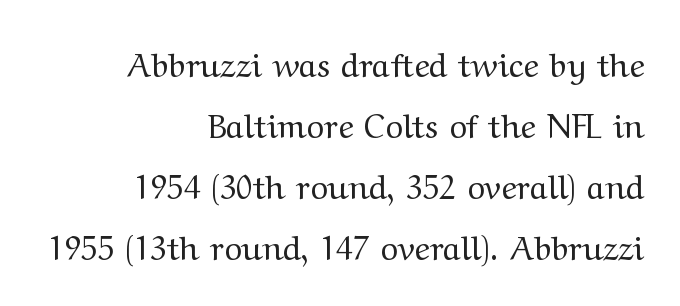
Q: Is the text bold? A: No.
Q: Is the text italic (slanted)? A: No, it is upright.
Q: Is the typeface a serif or a sans-serif typeface? A: Serif.
Q: Is the text underlined? A: No.
Q: How is the paragraph aligned? A: Right-aligned.
Q: Is the spacing between letters normal or unusually wide? A: Normal.
Q: Width (condensed, normal, or wide)? A: Wide.
Q: Stroke contrast? A: Medium.
Q: x-height? A: Medium.
Q: Monospaced? A: No.
